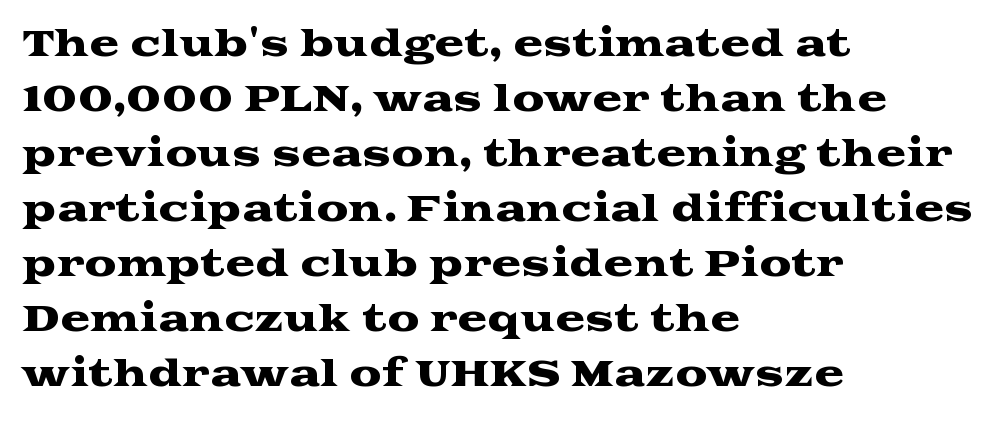
Q: Is the text italic (slanted)? A: No, it is upright.
Q: Is the typeface a serif or a sans-serif typeface? A: Serif.
Q: Is the text underlined? A: No.
Q: How is the paragraph aligned? A: Left-aligned.
Q: Is the spacing between letters normal or unusually wide? A: Normal.
Q: Is the spacing between lines tight, normal or loose? A: Normal.
Q: Width (condensed, normal, or wide)? A: Wide.
Q: Stroke contrast? A: Medium.
Q: x-height? A: Medium.
Q: Monospaced? A: No.
